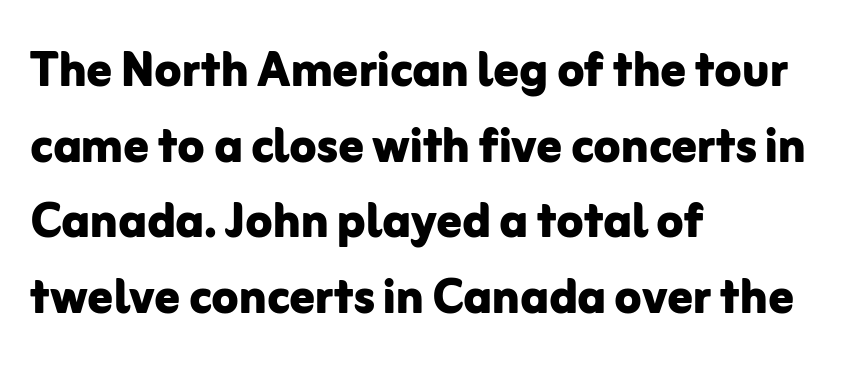
Q: Is the text bold? A: Yes.
Q: Is the text italic (slanted)? A: No, it is upright.
Q: Is the typeface a serif or a sans-serif typeface? A: Sans-serif.
Q: Is the text underlined? A: No.
Q: How is the paragraph aligned? A: Left-aligned.
Q: Is the spacing between letters normal or unusually wide? A: Normal.
Q: Width (condensed, normal, or wide)? A: Normal.
Q: Stroke contrast? A: Low.
Q: x-height? A: Medium.
Q: Monospaced? A: No.
